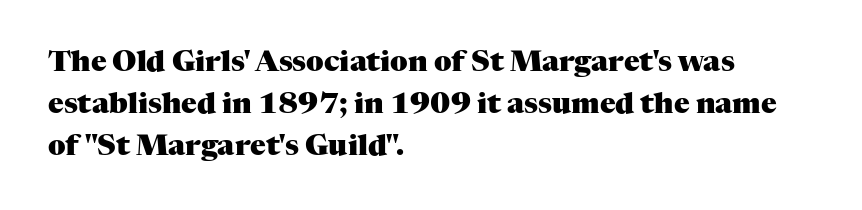
Decoration check: the copy has no underline. Leading: standard. Strokes here are thick enough to call this a true bold. Nope, not italic — everything's standing straight. Which margin do the lines hug? The left one — the right edge is uneven. Character widths vary here, with narrow letters taking less room than wide ones.
